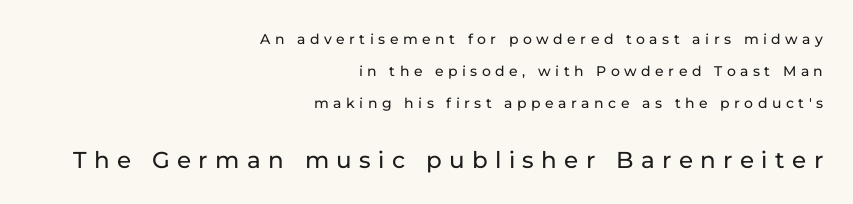
{"italic": "no", "underline": "no", "align": "right", "line_spacing": "loose", "line_spacing_ratio": 2.29, "letter_spacing": "wide", "letter_spacing_em": 0.32, "larger_block": "second", "size_ratio": 1.64, "glyph_px": 23}
